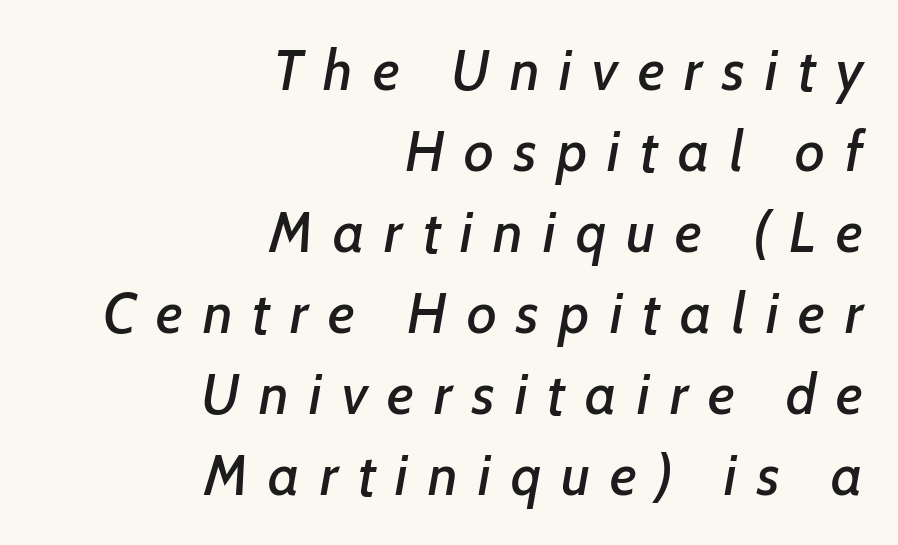
The image shows 57 px text type, italic (leaning right); set right-aligned, normal line spacing (1.42x), unusually wide letter spacing (+0.35 em), not underlined; low stroke contrast and a medium x-height.
